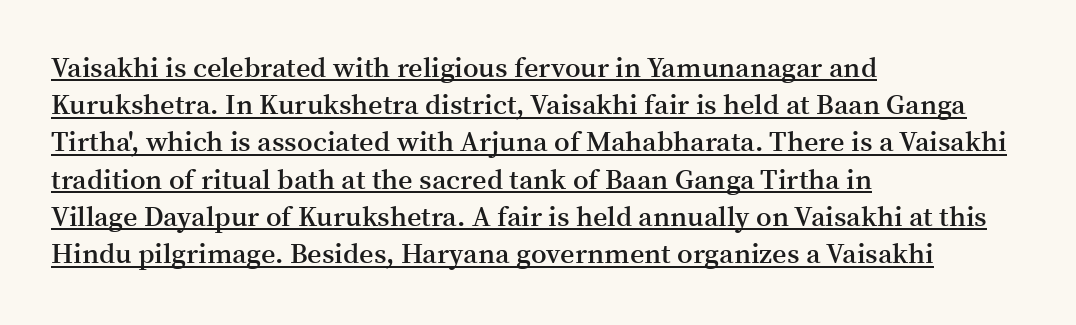
Q: Is the text bold? A: Semi-bold.
Q: Is the text italic (slanted)? A: No, it is upright.
Q: Is the typeface a serif or a sans-serif typeface? A: Serif.
Q: Is the text underlined? A: Yes.
Q: How is the paragraph aligned? A: Left-aligned.
Q: Is the spacing between letters normal or unusually wide? A: Normal.
Q: Is the spacing between lines tight, normal or loose? A: Normal.
Q: Width (condensed, normal, or wide)? A: Normal.
Q: Stroke contrast? A: Medium.
Q: x-height? A: Medium.
Q: Monospaced? A: No.
